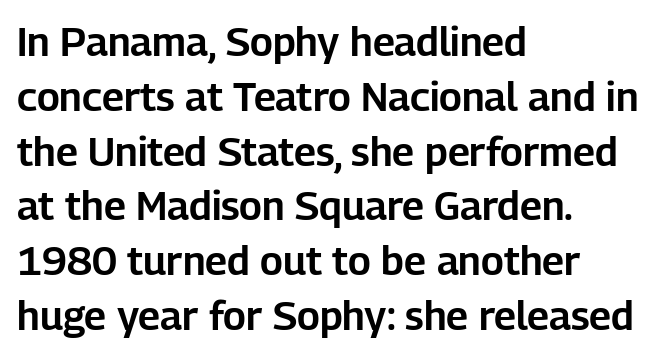
A roman cut, with each character standing at attention. The baseline area is clear. The rows are spaced the way most documents space them. All the whitespace from short lines collects on the right. The rendering shows plain stroke endings on the letterforms — a sans-serif design. No extra tracking has been applied to these lines.
